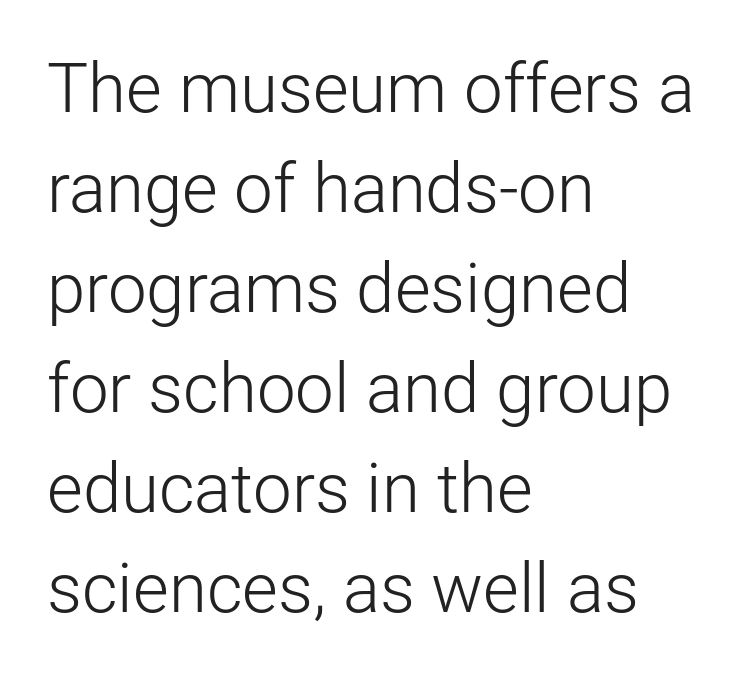
The image shows 69 px light sans-serif type, upright; set left-aligned, normal line spacing (1.45x), normal letter spacing, not underlined; low stroke contrast and a medium x-height.
